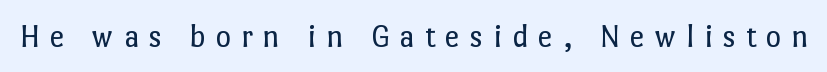
Q: Is the text bold? A: No.
Q: Is the text italic (slanted)? A: No, it is upright.
Q: Is the text underlined? A: No.
Q: Is the spacing between letters normal or unusually wide? A: Unusually wide.
Q: Width (condensed, normal, or wide)? A: Normal.
Q: Stroke contrast? A: Low.
Q: x-height? A: Medium.
Q: Monospaced? A: No.
